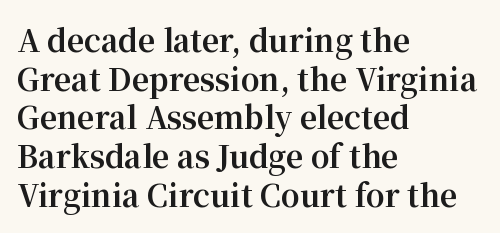
The image shows 30 px bold serif type, upright; set left-aligned, normal line spacing (1.29x), normal letter spacing, not underlined; medium stroke contrast and a medium x-height.
